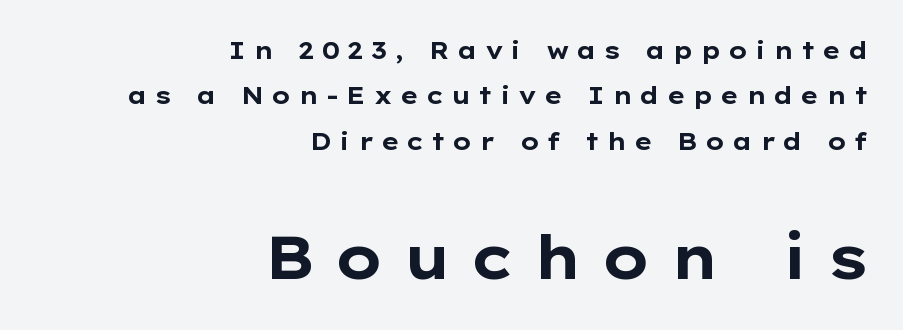
{"serif": "no", "italic": "no", "bold": "yes", "weight": "bold", "width": "wide", "stroke_contrast": "low", "x_height": "medium", "monospaced": "no", "underline": "no", "align": "right", "line_spacing_ratio": 1.89, "letter_spacing": "wide", "letter_spacing_em": 0.29, "larger_block": "second", "size_ratio": 2.5, "glyph_px": 60}
